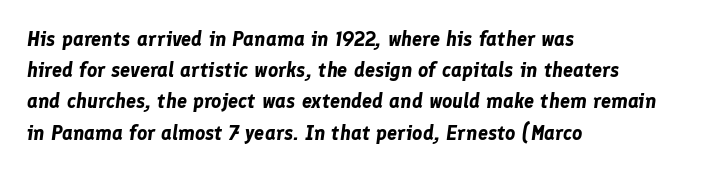
Q: Is the text bold? A: Yes.
Q: Is the text italic (slanted)? A: Yes, it leans right by about 8 degrees.
Q: Is the text underlined? A: No.
Q: How is the paragraph aligned? A: Left-aligned.
Q: Is the spacing between letters normal or unusually wide? A: Normal.
Q: Is the spacing between lines tight, normal or loose? A: Normal.
